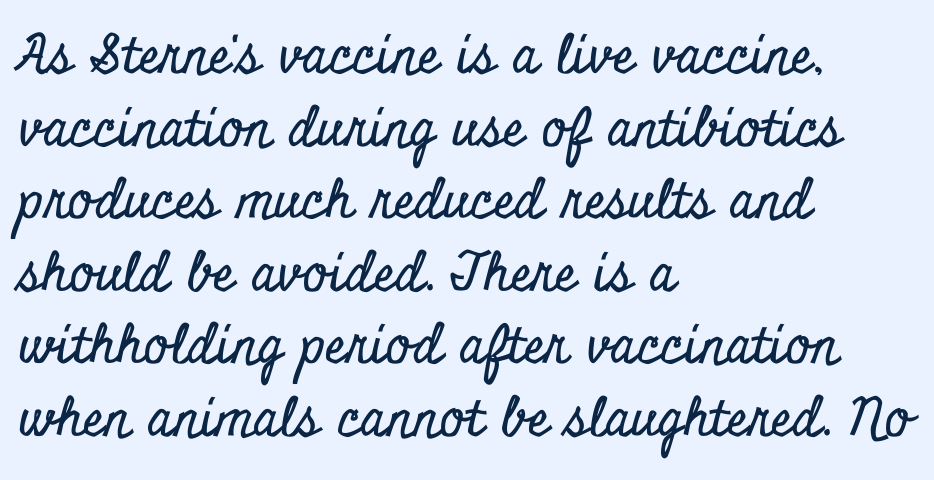
The image shows 53 px condensed serif type; set left-aligned, normal line spacing (1.37x), normal letter spacing, not underlined; low stroke contrast and a small x-height.
